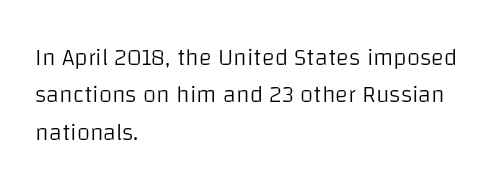
Evenly set lines give the paragraph a standard silhouette. Here the glyphs are tracked normally, forming tight word shapes. Rule under the text: the space is simply empty. Italic? Not at all — the glyphs are vertical. These glyphs show unthickened strokes, regular width or finer.
